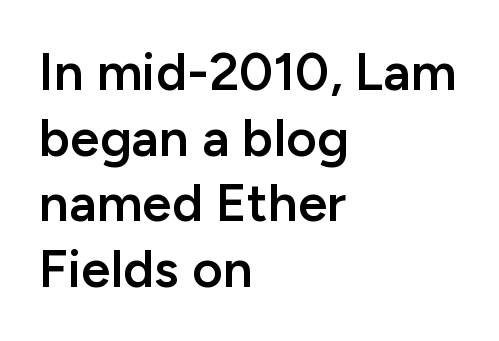
{"serif": "no", "italic": "no", "bold": "semi", "weight": "semibold", "width": "normal", "stroke_contrast": "low", "x_height": "medium", "monospaced": "no", "underline": "no", "align": "left", "line_spacing_ratio": 1.24, "letter_spacing": "normal", "letter_spacing_em": 0.0, "glyph_px": 53}
